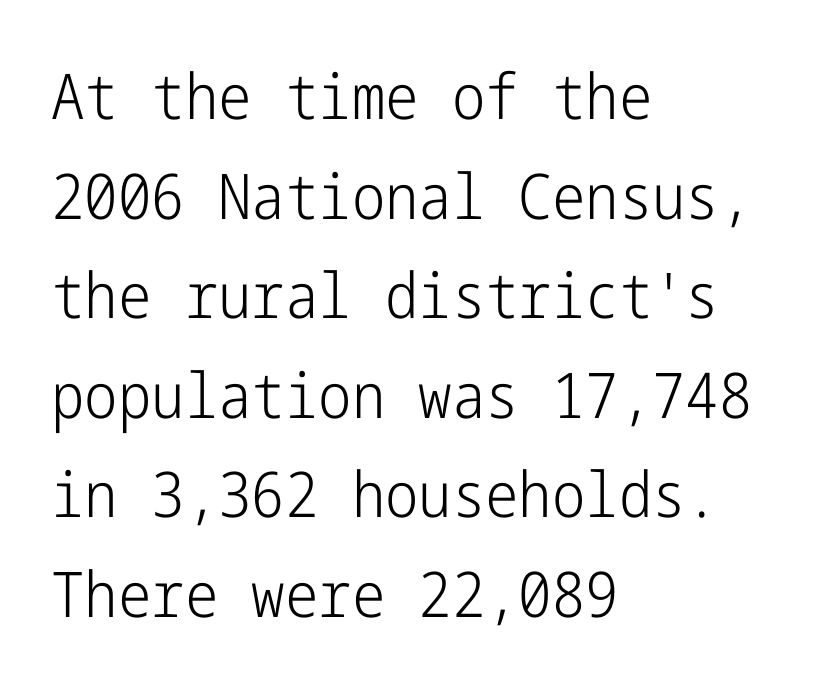
Q: Is the text bold? A: No.
Q: Is the text italic (slanted)? A: No, it is upright.
Q: Is the typeface a serif or a sans-serif typeface? A: Sans-serif.
Q: Is the text underlined? A: No.
Q: How is the paragraph aligned? A: Left-aligned.
Q: Is the spacing between letters normal or unusually wide? A: Normal.
Q: Is the spacing between lines tight, normal or loose? A: Normal.
Q: Width (condensed, normal, or wide)? A: Condensed.
Q: Stroke contrast? A: Low.
Q: x-height? A: Medium.
